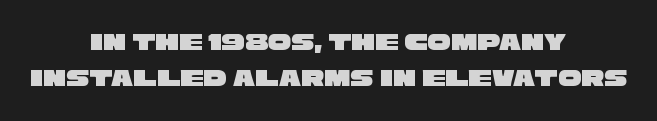
The image shows 26 px text type; set centered, normal line spacing (1.37x), normal letter spacing, not underlined.
